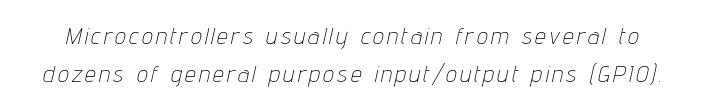
Q: Is the text bold? A: No.
Q: Is the text italic (slanted)? A: Yes, it leans right by about 12 degrees.
Q: Is the text underlined? A: No.
Q: Is the spacing between lines tight, normal or loose? A: Normal.
